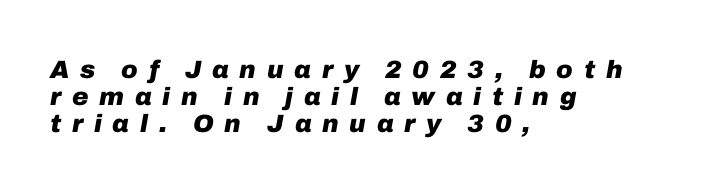
{"italic": "yes", "lean": "right", "slant_degrees": 10, "bold": "yes", "underline": "no", "align": "left", "line_spacing": "tight", "line_spacing_ratio": 1.08, "letter_spacing": "wide", "letter_spacing_em": 0.43, "glyph_px": 25}
